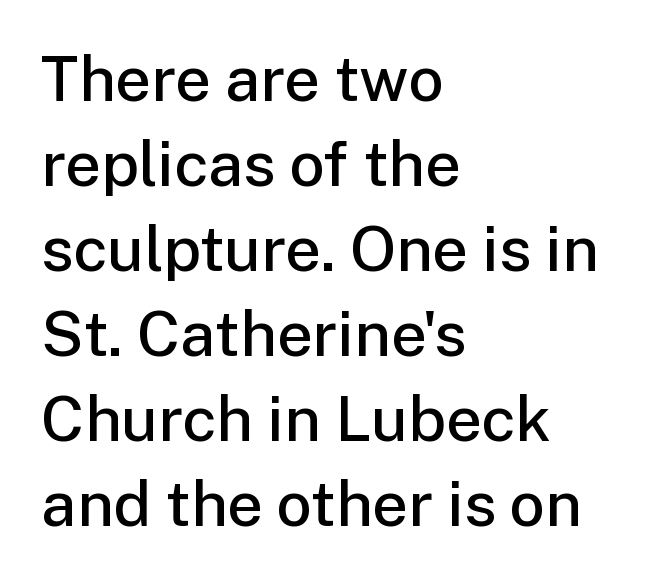
The image shows 63 px semibold sans-serif type, upright; set left-aligned, normal line spacing (1.35x), normal letter spacing, not underlined; low stroke contrast and a medium x-height.
